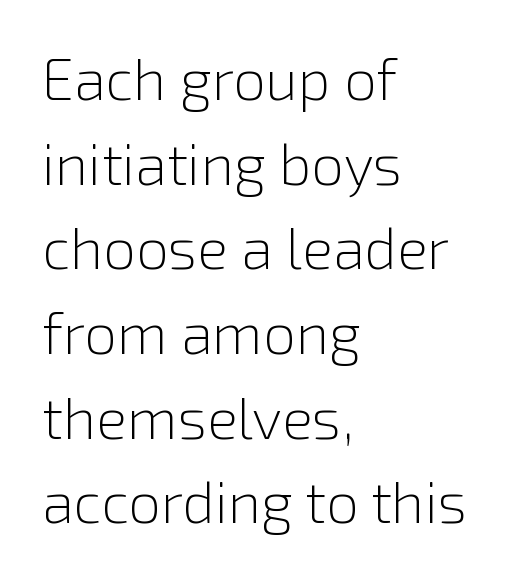
Q: Is the text bold? A: No.
Q: Is the text italic (slanted)? A: No, it is upright.
Q: Is the typeface a serif or a sans-serif typeface? A: Sans-serif.
Q: Is the text underlined? A: No.
Q: How is the paragraph aligned? A: Left-aligned.
Q: Is the spacing between letters normal or unusually wide? A: Normal.
Q: Is the spacing between lines tight, normal or loose? A: Normal.
Q: Width (condensed, normal, or wide)? A: Normal.
Q: Stroke contrast? A: Low.
Q: x-height? A: Medium.
Q: Monospaced? A: No.
